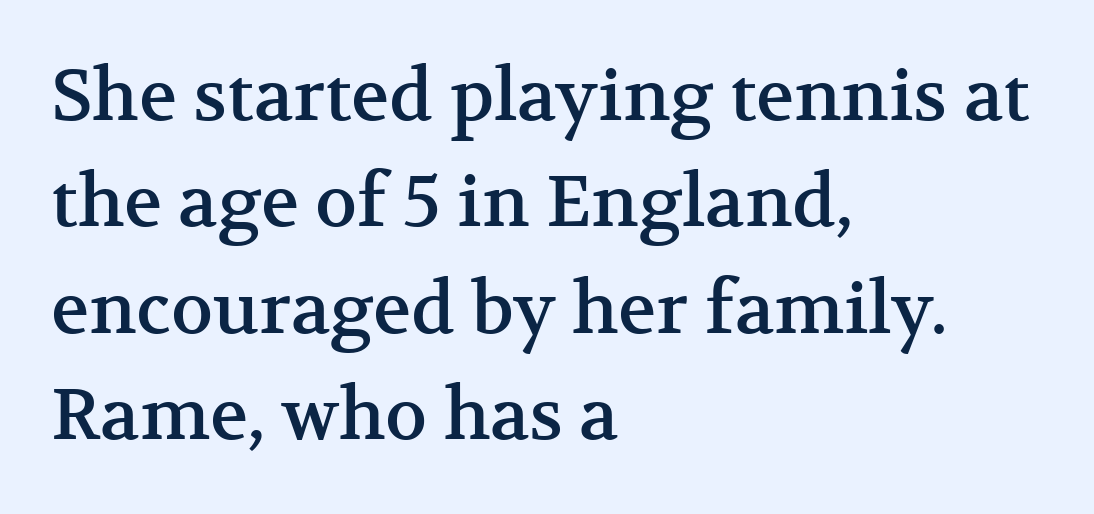
Q: Is the text italic (slanted)? A: No, it is upright.
Q: Is the typeface a serif or a sans-serif typeface? A: Serif.
Q: Is the text underlined? A: No.
Q: How is the paragraph aligned? A: Left-aligned.
Q: Is the spacing between letters normal or unusually wide? A: Normal.
Q: Is the spacing between lines tight, normal or loose? A: Normal.
Q: Width (condensed, normal, or wide)? A: Normal.
Q: Stroke contrast? A: Medium.
Q: x-height? A: Medium.
Q: Monospaced? A: No.
